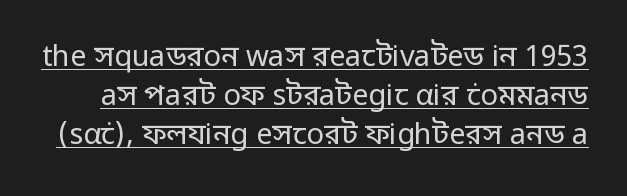
The image shows 29 px regular-weight sans-serif type, upright; set normal line spacing (1.35x), normal letter spacing, underlined; low stroke contrast and a medium x-height.
